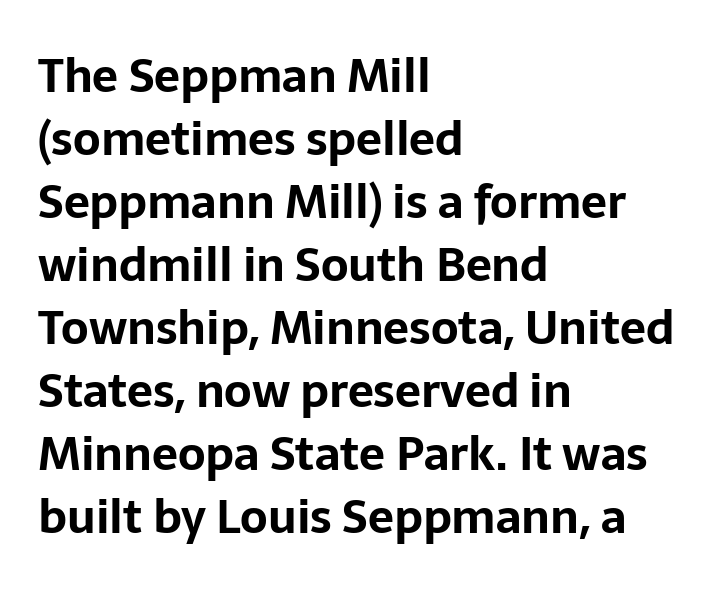
The image shows 46 px bold sans-serif type, upright; set left-aligned, normal line spacing (1.37x), normal letter spacing, not underlined; low stroke contrast and a medium x-height.
